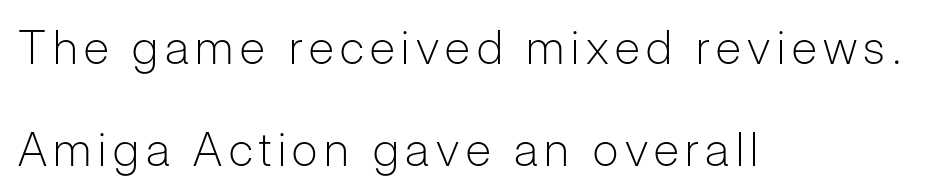
The face looks like a standard text weight, possibly lighter. This is the regular roman posture of the typeface. This rendering uses left alignment, leaving the right contour irregular. The rendering uses natural spacing where letterforms have individual widths. A typesetter would label this face a sans.
